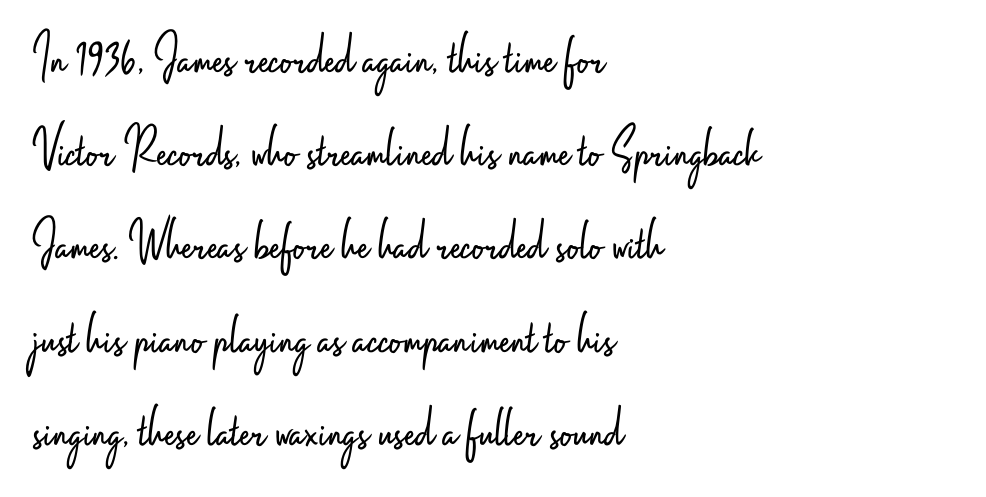
The space beneath each line is pristine and unruled. Each letter keeps its own natural width here, so spacing adapts to shape. The line texture is even and compact thanks to regular tracking.
